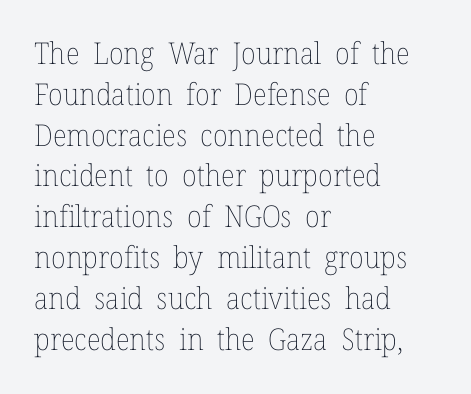
Horizontal bands of white between lines are of average thickness. The lines are quadded left. Characters follow at the spacing the type designer built in. You could not count columns in this text — the font is proportionally spaced. No heavy texture on the line: the type isn't bold.
